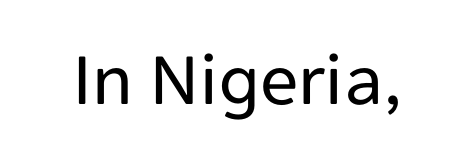
{"serif": "no", "italic": "no", "bold": "no", "weight": "regular", "width": "normal", "stroke_contrast": "low", "x_height": "medium", "monospaced": "no", "underline": "no", "letter_spacing": "normal", "letter_spacing_em": 0.0, "glyph_px": 76}
